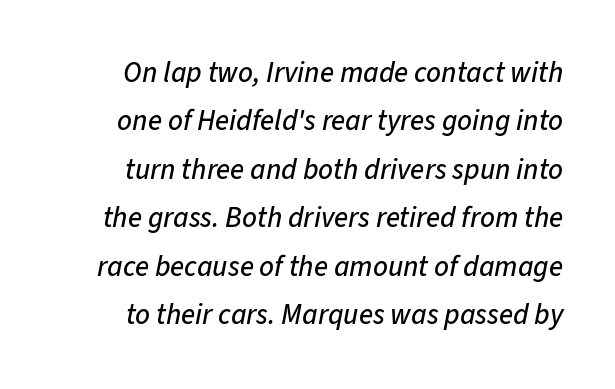
The image shows 29 px text type, italic (leaning right); set normal line spacing (1.67x), normal letter spacing, not underlined; low stroke contrast and a medium x-height.
